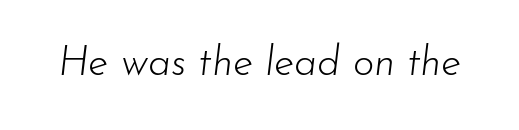
{"italic": "yes", "lean": "right", "slant_degrees": 7, "bold": "no", "weight": "light", "width": "normal", "stroke_contrast": "low", "x_height": "small", "monospaced": "no", "underline": "no", "letter_spacing": "normal", "letter_spacing_em": 0.0, "glyph_px": 41}
